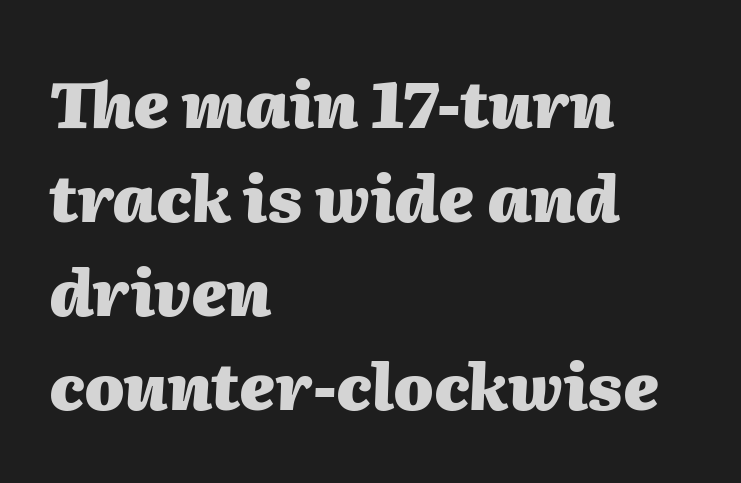
The image shows 64 px heavy type, italic (leaning right); set left-aligned, normal line spacing (1.47x), normal letter spacing, not underlined; medium stroke contrast and a medium x-height.
